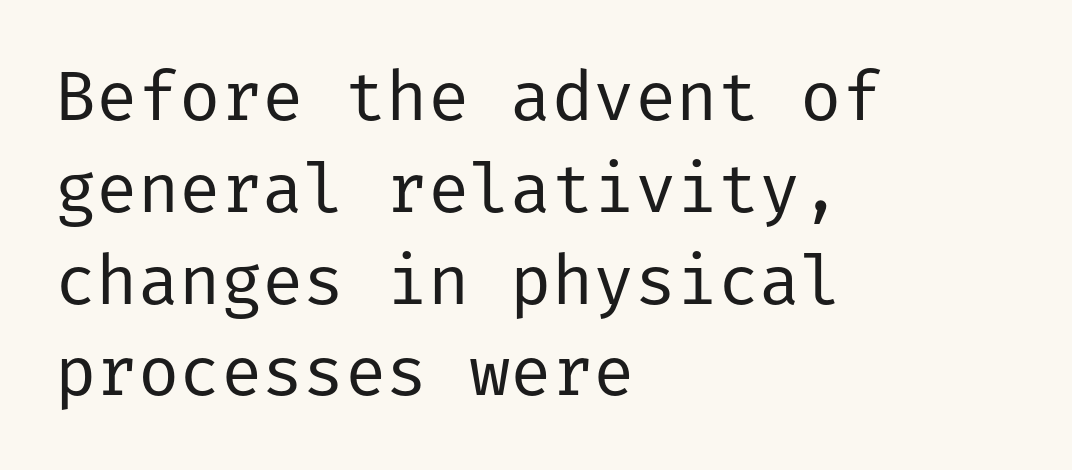
Is the block centered? No — it sits flush against the left margin. Weight class: somewhere from thin through regular. Here the glyphs are tracked normally, forming tight word shapes. This is roman type, the default non-slanted kind. The vertical gap from one line to the next is medium. The font family rendered here belongs to the sans-serif group.
